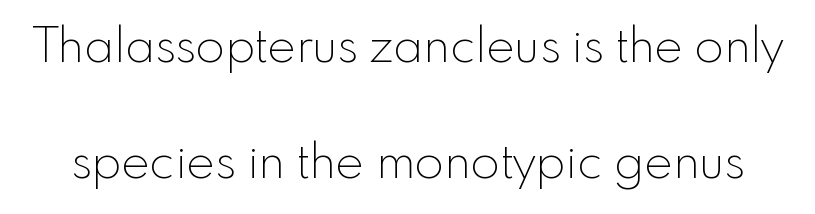
The line texture is even and compact thanks to regular tracking. A typesetter would call this leading open, well beyond the default. Rule under the text: the space is simply empty. Note the varied advance widths — an 'i' is clearly narrower than an 'm'. Examine the stroke ends and you'll find no serifs.
